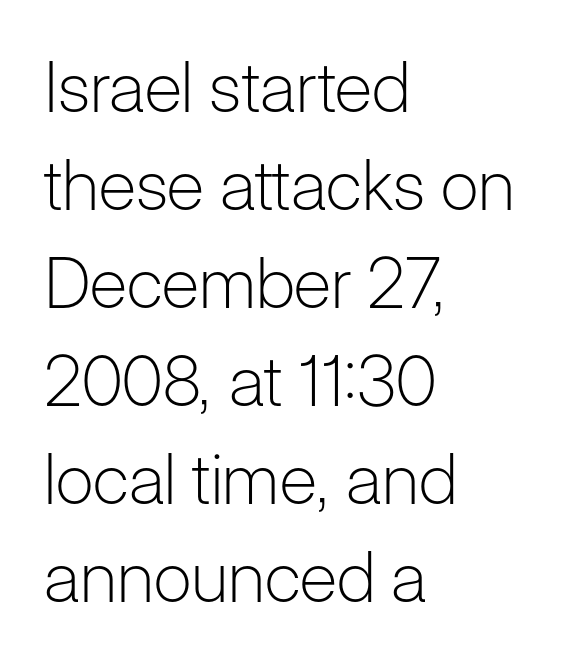
Notice how the passage keeps a crisp vertical edge on the left only. The type sits square on the baseline with zero lean. The weight tops out at a normal text grade. Letterform terminals end flat and unadorned throughout the passage. In terms of leading, this rendering sits right in the middle. The foot of each line stays bare and open.
